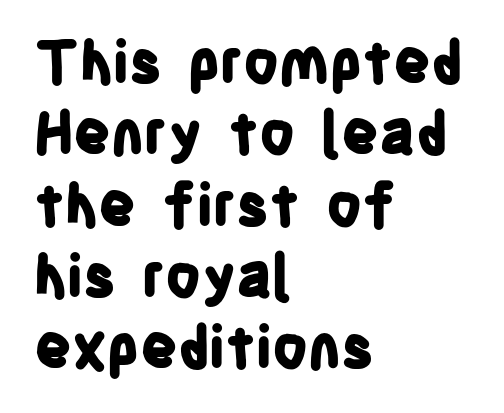
The image shows 58 px bold, condensed sans-serif type, upright; set left-aligned, line spacing 1.23x, normal letter spacing, not underlined; low stroke contrast and a large x-height.
